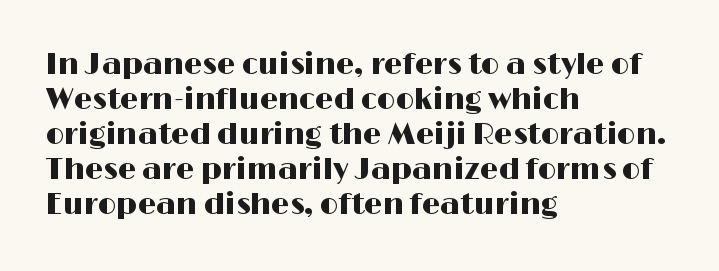
Q: Is the text italic (slanted)? A: No, it is upright.
Q: Is the typeface a serif or a sans-serif typeface? A: Sans-serif.
Q: Is the text underlined? A: No.
Q: How is the paragraph aligned? A: Left-aligned.
Q: Is the spacing between letters normal or unusually wide? A: Normal.
Q: Width (condensed, normal, or wide)? A: Wide.
Q: Stroke contrast? A: High.
Q: x-height? A: Medium.
Q: Monospaced? A: No.
